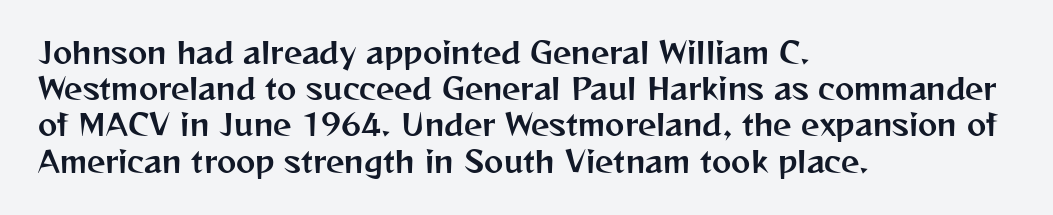
Q: Is the text italic (slanted)? A: No, it is upright.
Q: Is the typeface a serif or a sans-serif typeface? A: Sans-serif.
Q: Is the text underlined? A: No.
Q: How is the paragraph aligned? A: Left-aligned.
Q: Is the spacing between letters normal or unusually wide? A: Normal.
Q: Is the spacing between lines tight, normal or loose? A: Normal.
Q: Width (condensed, normal, or wide)? A: Normal.
Q: Stroke contrast? A: Medium.
Q: x-height? A: Medium.
Q: Monospaced? A: No.
